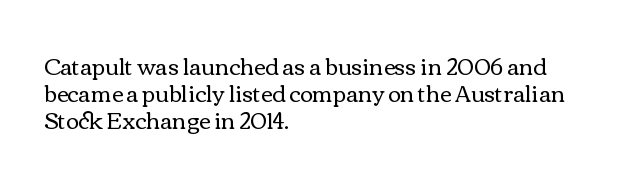
Honestly, the letter spacing is just normal — you wouldn't notice it. A student would call this left alignment; a typographer would say flush left, rag right. The font sits on the lighter half of the weight spectrum, regular included. Just letters on the line, the space beneath them empty.
